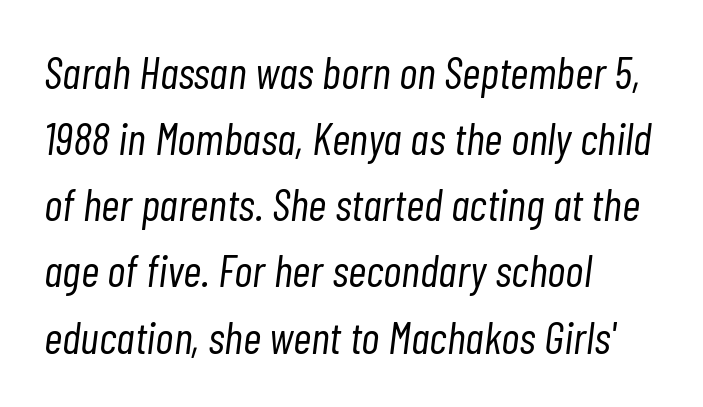
{"italic": "yes", "lean": "right", "slant_degrees": 7, "bold": "no", "weight": "light", "width": "condensed", "stroke_contrast": "low", "x_height": "medium", "monospaced": "no", "underline": "no", "align": "left", "line_spacing": "normal", "line_spacing_ratio": 1.47, "letter_spacing": "normal", "letter_spacing_em": 0.0, "glyph_px": 45}
